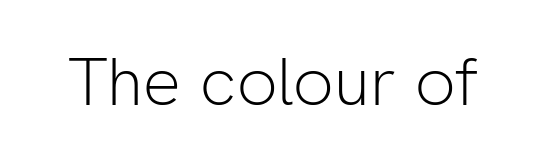
The image shows 68 px light sans-serif type, upright; set normal letter spacing, not underlined; low stroke contrast and a medium x-height.
